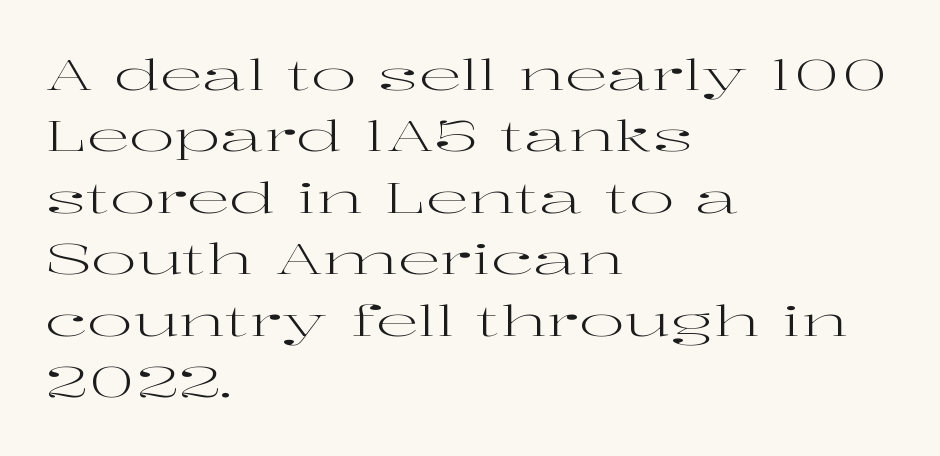
{"serif": "yes", "italic": "no", "bold": "no", "weight": "regular", "width": "wide", "stroke_contrast": "high", "x_height": "medium", "monospaced": "no", "underline": "no", "align": "left", "line_spacing": "normal", "line_spacing_ratio": 1.43, "letter_spacing": "normal", "letter_spacing_em": 0.0, "glyph_px": 43}
